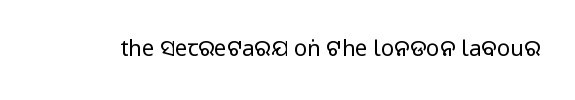
Q: Is the text bold? A: No.
Q: Is the text italic (slanted)? A: No, it is upright.
Q: Is the text underlined? A: No.
Q: Is the spacing between letters normal or unusually wide? A: Normal.
